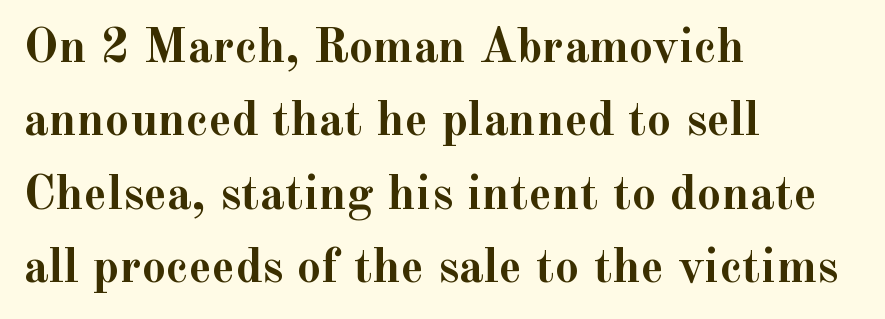
{"serif": "yes", "italic": "no", "bold": "yes", "weight": "semibold", "width": "normal", "x_height": "small", "monospaced": "no", "underline": "no", "align": "left", "line_spacing": "normal", "line_spacing_ratio": 1.5, "letter_spacing": "normal", "letter_spacing_em": 0.0, "glyph_px": 49}
